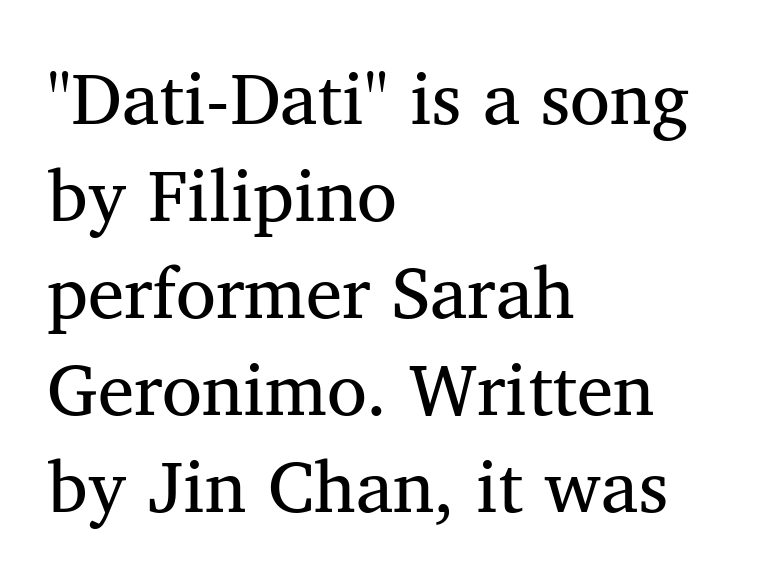
The image shows 73 px regular-weight serif type, upright; set left-aligned, normal line spacing (1.33x), normal letter spacing, not underlined; medium stroke contrast and a medium x-height.
